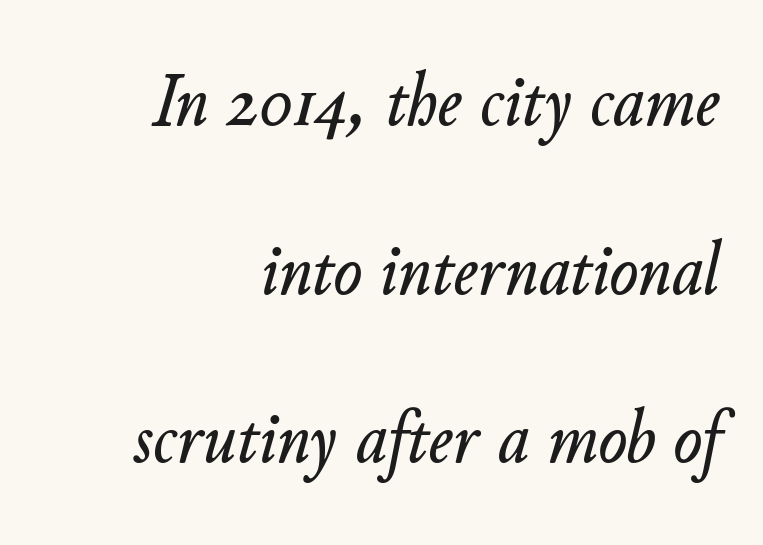
{"italic": "yes", "lean": "right", "slant_degrees": 11, "width": "normal", "stroke_contrast": "low", "x_height": "small", "monospaced": "no", "underline": "no", "align": "right", "line_spacing": "loose", "line_spacing_ratio": 2.22, "letter_spacing": "normal", "letter_spacing_em": 0.0, "glyph_px": 76}
